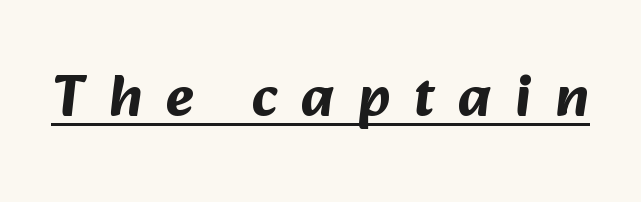
Q: Is the text bold? A: Yes.
Q: Is the typeface a serif or a sans-serif typeface? A: Sans-serif.
Q: Is the text underlined? A: Yes.
Q: Is the spacing between letters normal or unusually wide? A: Unusually wide.
Q: Width (condensed, normal, or wide)? A: Normal.
Q: Stroke contrast? A: Medium.
Q: x-height? A: Medium.
Q: Monospaced? A: No.
